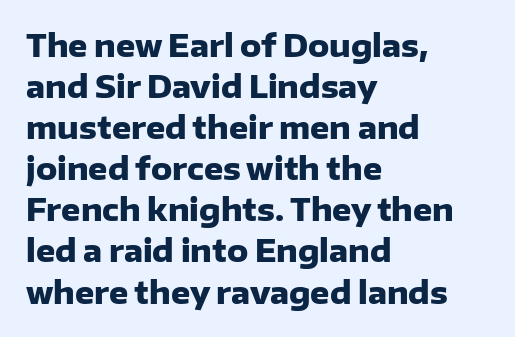
The image shows 30 px heavy sans-serif type, upright; set left-aligned, normal line spacing (1.37x), normal letter spacing, not underlined; low stroke contrast and a medium x-height.
